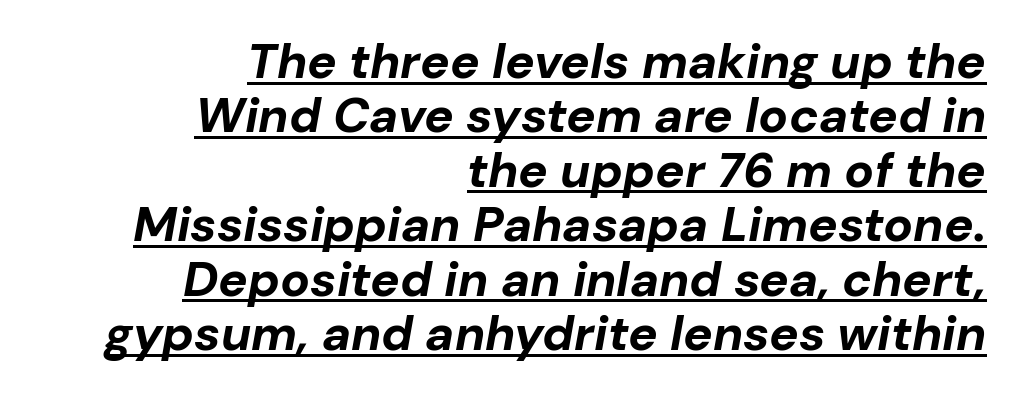
The image shows 49 px bold type, italic (leaning right); set right-aligned, tight line spacing (1.11x), normal letter spacing, underlined; low stroke contrast and a medium x-height.
